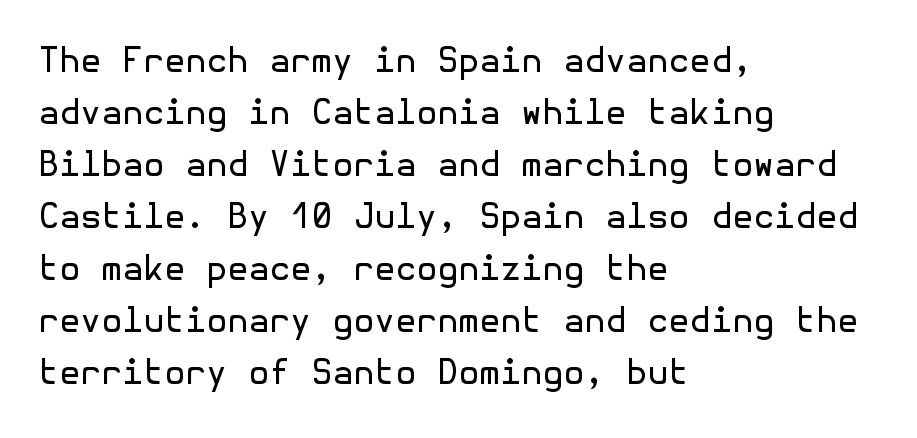
The image shows 34 px regular-weight sans-serif type, upright; set left-aligned, normal line spacing (1.53x), normal letter spacing, not underlined; a medium x-height.
